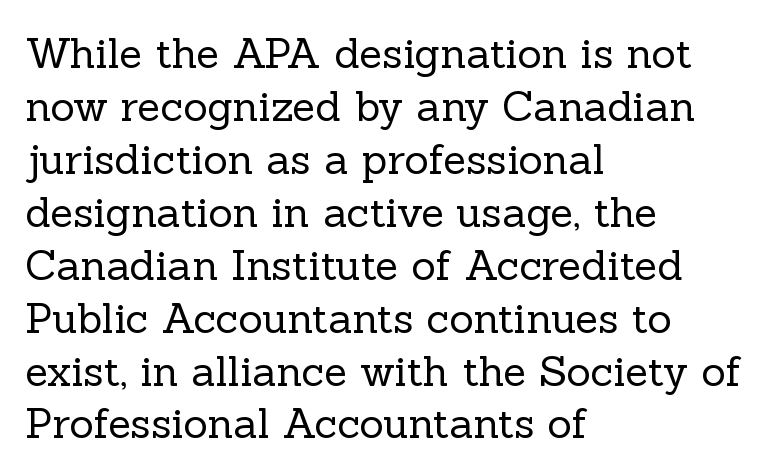
Q: Is the text bold? A: No.
Q: Is the text italic (slanted)? A: No, it is upright.
Q: Is the typeface a serif or a sans-serif typeface? A: Serif.
Q: Is the text underlined? A: No.
Q: How is the paragraph aligned? A: Left-aligned.
Q: Is the spacing between letters normal or unusually wide? A: Normal.
Q: Is the spacing between lines tight, normal or loose? A: Normal.
Q: Width (condensed, normal, or wide)? A: Normal.
Q: x-height? A: Medium.
Q: Monospaced? A: No.
